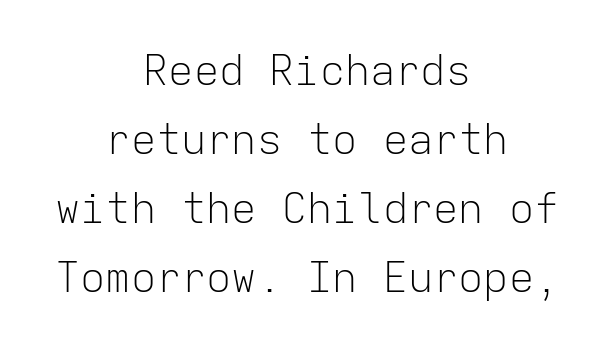
Q: Is the text bold? A: No.
Q: Is the text italic (slanted)? A: No, it is upright.
Q: Is the typeface a serif or a sans-serif typeface? A: Sans-serif.
Q: Is the text underlined? A: No.
Q: How is the paragraph aligned? A: Centered.
Q: Is the spacing between letters normal or unusually wide? A: Normal.
Q: Is the spacing between lines tight, normal or loose? A: Normal.
Q: Width (condensed, normal, or wide)? A: Normal.
Q: Stroke contrast? A: Low.
Q: x-height? A: Medium.
Q: Monospaced? A: Yes.
